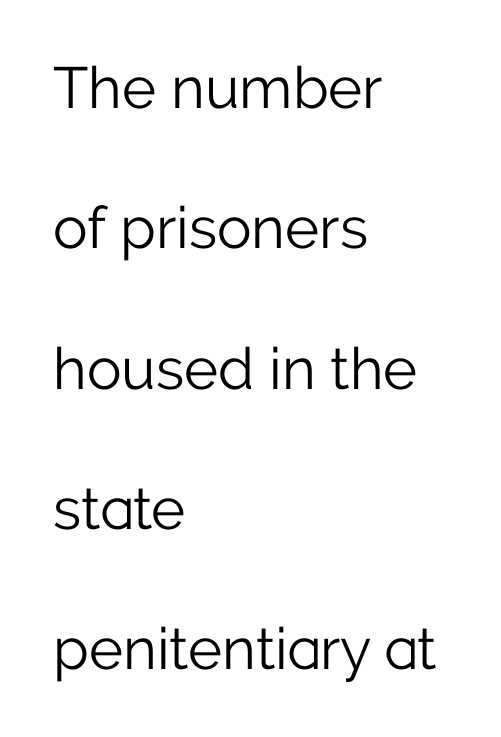
The image shows 58 px light sans-serif type, upright; set left-aligned, loose line spacing (2.42x), normal letter spacing, not underlined; low stroke contrast and a medium x-height.
